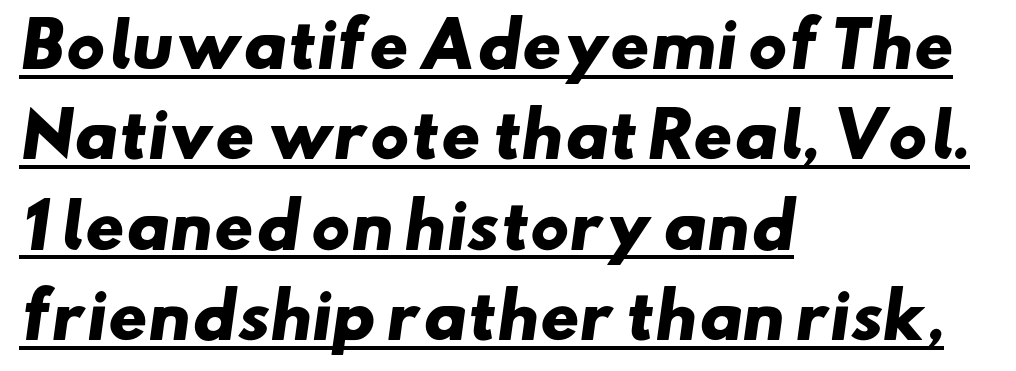
{"serif": "no", "bold": "yes", "weight": "heavy", "width": "wide", "stroke_contrast": "low", "x_height": "small", "monospaced": "no", "underline": "yes", "align": "left", "line_spacing": "normal", "line_spacing_ratio": 1.48, "letter_spacing": "normal", "letter_spacing_em": 0.0, "glyph_px": 61}
